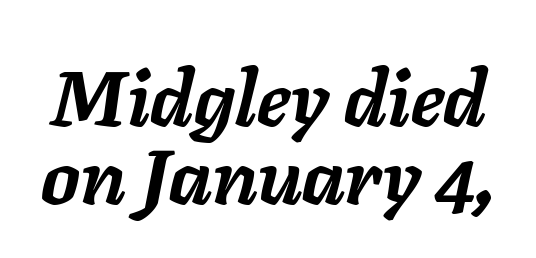
{"italic": "yes", "lean": "right", "slant_degrees": 11, "bold": "yes", "weight": "semibold", "width": "normal", "stroke_contrast": "low", "x_height": "medium", "monospaced": "no", "underline": "no", "line_spacing": "tight", "line_spacing_ratio": 1.01, "letter_spacing": "normal", "letter_spacing_em": 0.0, "glyph_px": 77}
